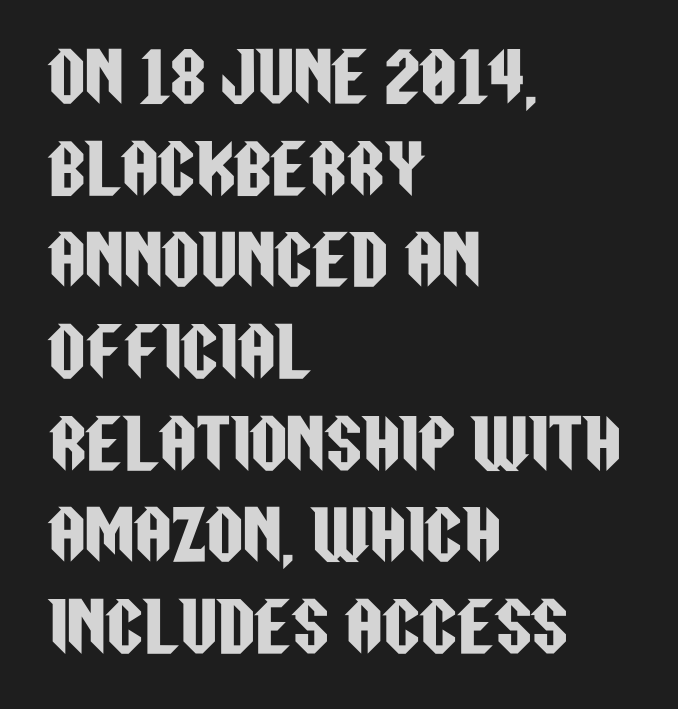
Q: Is the text italic (slanted)? A: No, it is upright.
Q: Is the typeface a serif or a sans-serif typeface? A: Sans-serif.
Q: Is the text underlined? A: No.
Q: How is the paragraph aligned? A: Left-aligned.
Q: Is the spacing between letters normal or unusually wide? A: Normal.
Q: Is the spacing between lines tight, normal or loose? A: Normal.
Q: Width (condensed, normal, or wide)? A: Condensed.
Q: Stroke contrast? A: Low.
Q: x-height? A: Large.
Q: Monospaced? A: No.
